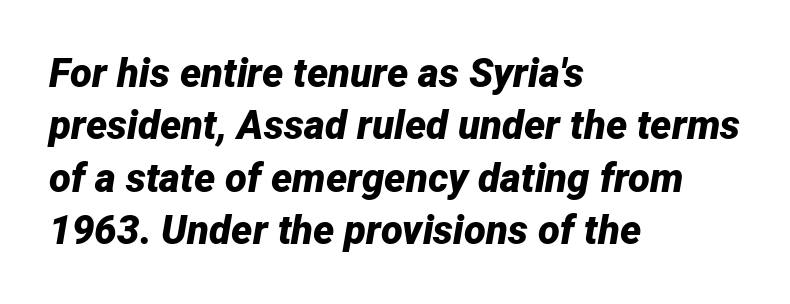
{"italic": "yes", "lean": "right", "slant_degrees": 12, "bold": "yes", "weight": "bold", "width": "normal", "stroke_contrast": "low", "x_height": "medium", "monospaced": "no", "underline": "no", "align": "left", "line_spacing": "normal", "line_spacing_ratio": 1.31, "letter_spacing": "normal", "letter_spacing_em": 0.0, "glyph_px": 40}
